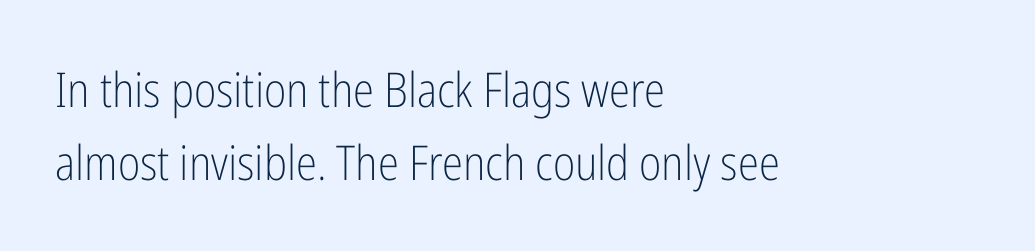
Characters remain perfectly vertical along every line. You could call the tracking neutral — neither tight nor loose. Rule under the text: the space is simply empty. Character widths vary here, with narrow letters taking less room than wide ones.
